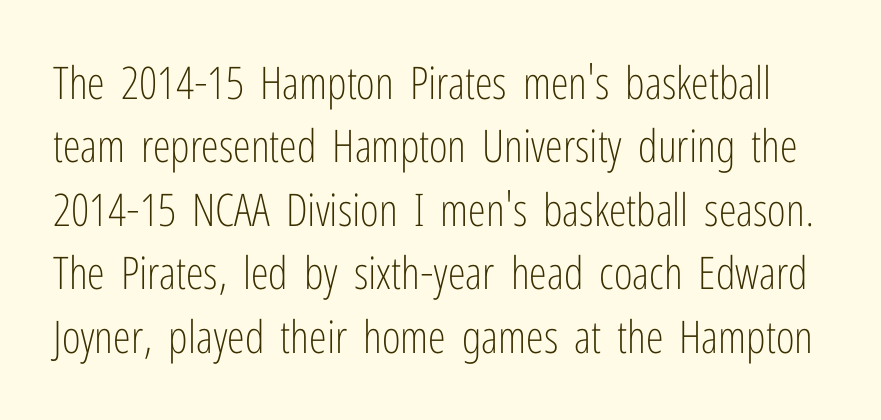
The image shows 45 px light, condensed sans-serif type, upright; set normal line spacing (1.41x), normal letter spacing, not underlined; low stroke contrast and a medium x-height.
